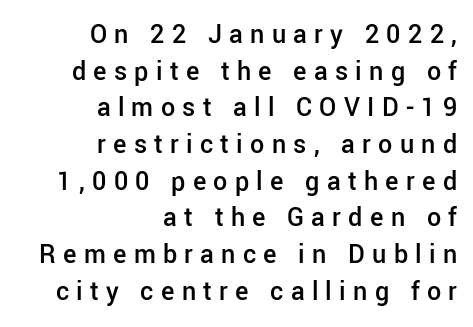
{"serif": "no", "italic": "no", "bold": "semi", "weight": "semibold", "width": "normal", "stroke_contrast": "low", "x_height": "medium", "monospaced": "no", "underline": "no", "align": "right", "line_spacing": "normal", "line_spacing_ratio": 1.31, "letter_spacing": "wide", "letter_spacing_em": 0.26, "glyph_px": 28}
